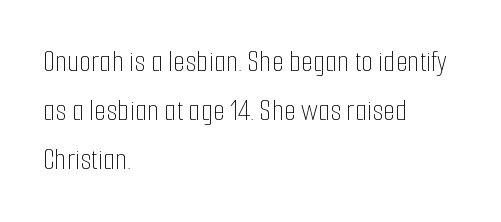
The image shows 31 px thin, condensed type, upright; set left-aligned, normal line spacing (1.58x), normal letter spacing, not underlined; low stroke contrast and a medium x-height.
